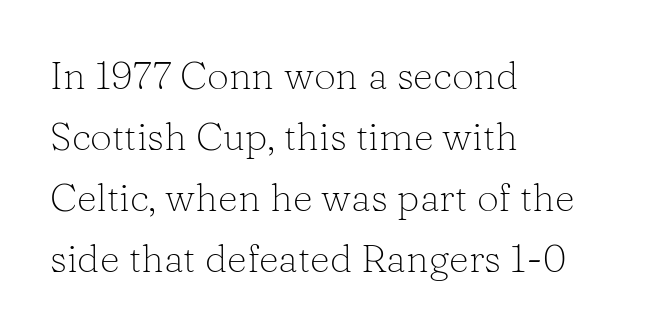
{"serif": "yes", "italic": "no", "bold": "no", "weight": "light", "width": "normal", "stroke_contrast": "low", "x_height": "medium", "monospaced": "no", "underline": "no", "align": "left", "line_spacing": "normal", "line_spacing_ratio": 1.56, "letter_spacing": "normal", "letter_spacing_em": 0.0, "glyph_px": 39}
